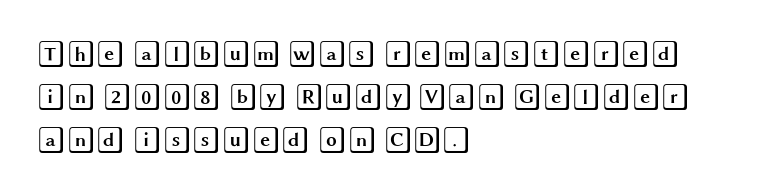
Q: Is the text italic (slanted)? A: No, it is upright.
Q: Is the text underlined? A: No.
Q: How is the paragraph aligned? A: Left-aligned.
Q: Is the spacing between letters normal or unusually wide? A: Normal.
Q: Is the spacing between lines tight, normal or loose? A: Normal.
